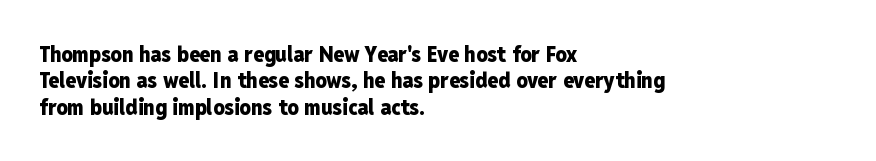
Stroke thickness is high; the sample reads as a true bold. Underline: absent. The horizontal fit of the characters is conventional and even. Do the letters lean? They stand straight. Horizontal alignment here is leftward, the default for most running prose.
